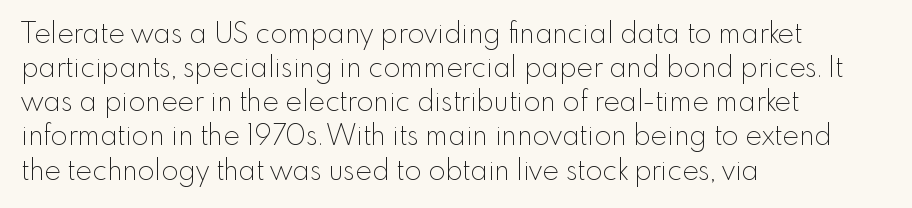
Q: Is the text bold? A: No.
Q: Is the text italic (slanted)? A: No, it is upright.
Q: Is the typeface a serif or a sans-serif typeface? A: Sans-serif.
Q: Is the text underlined? A: No.
Q: How is the paragraph aligned? A: Left-aligned.
Q: Is the spacing between letters normal or unusually wide? A: Normal.
Q: Width (condensed, normal, or wide)? A: Normal.
Q: x-height? A: Small.
Q: Monospaced? A: No.
